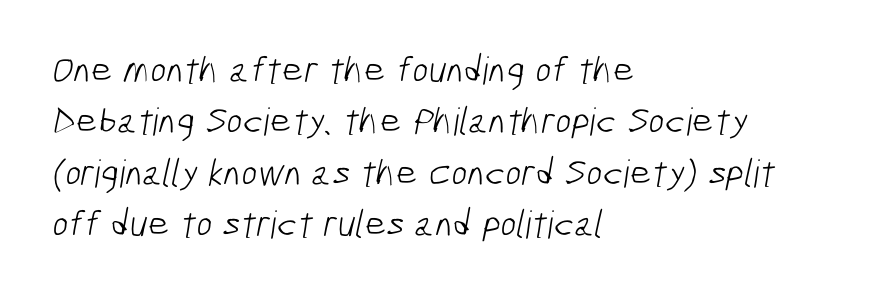
The image shows 38 px light, condensed sans-serif type; set left-aligned, normal line spacing (1.35x), normal letter spacing, not underlined; low stroke contrast and a medium x-height.
